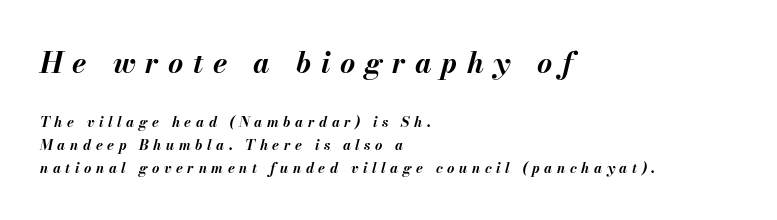
Q: Is the text bold? A: Yes.
Q: Is the text italic (slanted)? A: Yes, it leans right by about 13 degrees.
Q: Is the text underlined? A: No.
Q: How is the paragraph aligned? A: Left-aligned.
Q: Is the spacing between letters normal or unusually wide? A: Unusually wide.
Q: Is the spacing between lines tight, normal or loose? A: Normal.
Q: Which block of text is set in a larger size, the first (top) or the second (bottom)? A: The first (top) one.
Q: Width (condensed, normal, or wide)? A: Normal.
Q: Stroke contrast? A: Medium.
Q: x-height? A: Small.
Q: Monospaced? A: No.
